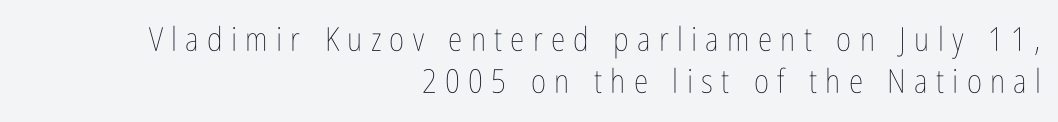
Spacing verdict: proportional, widths tailored to each character. Compared with typical body copy, the letter spacing here is much looser. Plain, unruled lines of type. The designer left line spacing at the default. Every stem runs plumb, perpendicular to the baseline. Vertical stems look standard width or narrower in stroke.
